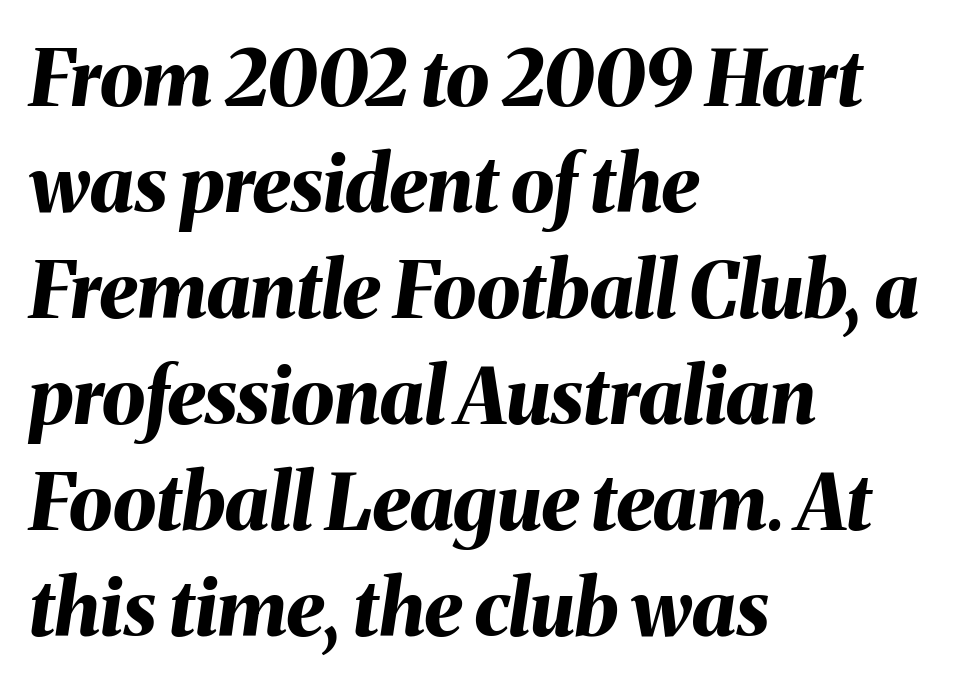
Q: Is the text bold? A: Yes.
Q: Is the text italic (slanted)? A: Yes, it leans right by about 8 degrees.
Q: Is the text underlined? A: No.
Q: How is the paragraph aligned? A: Left-aligned.
Q: Is the spacing between letters normal or unusually wide? A: Normal.
Q: Is the spacing between lines tight, normal or loose? A: Normal.
Q: Width (condensed, normal, or wide)? A: Normal.
Q: Stroke contrast? A: Medium.
Q: x-height? A: Medium.
Q: Monospaced? A: No.
